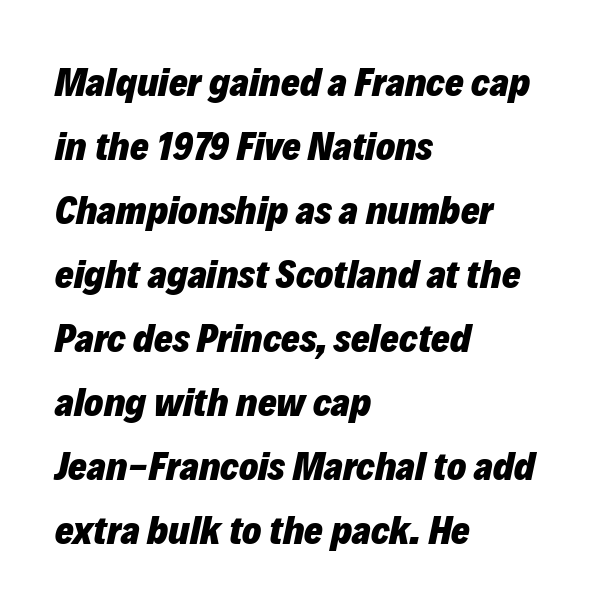
A typesetter would call this proportional, since set widths differ per character. Posture: slanted. The space directly below the letters is spotless. Short note: letters normally spaced.
